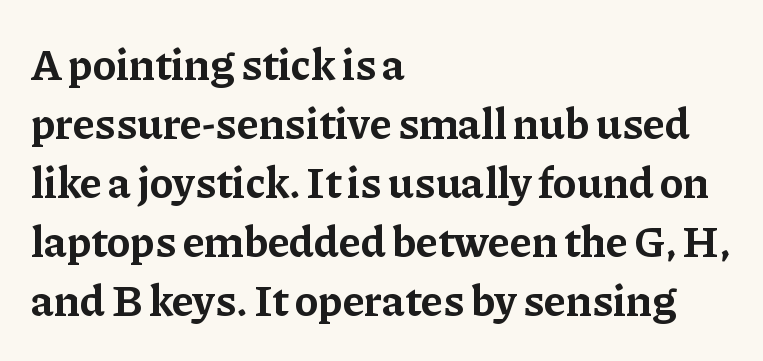
Q: Is the text bold? A: Yes.
Q: Is the text italic (slanted)? A: No, it is upright.
Q: Is the typeface a serif or a sans-serif typeface? A: Serif.
Q: Is the text underlined? A: No.
Q: How is the paragraph aligned? A: Left-aligned.
Q: Is the spacing between letters normal or unusually wide? A: Normal.
Q: Is the spacing between lines tight, normal or loose? A: Normal.
Q: Width (condensed, normal, or wide)? A: Normal.
Q: Stroke contrast? A: Low.
Q: x-height? A: Medium.
Q: Monospaced? A: No.
